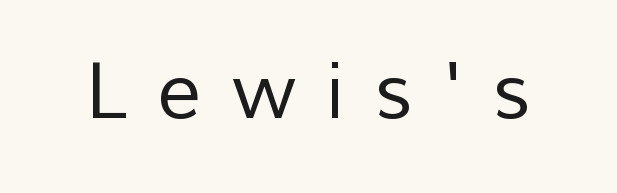
{"serif": "no", "bold": "no", "weight": "regular", "width": "normal", "stroke_contrast": "low", "x_height": "medium", "monospaced": "no", "underline": "no", "letter_spacing": "wide", "letter_spacing_em": 0.38, "glyph_px": 78}
